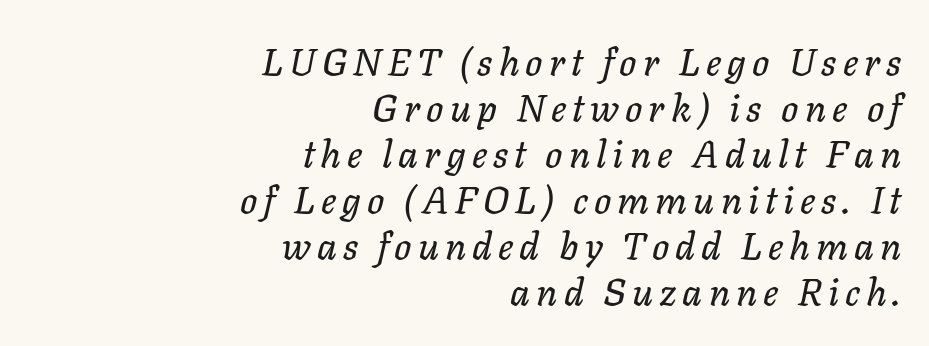
The image shows 38 px text type, italic (leaning right); set right-aligned, line spacing 1.21x, not underlined; low stroke contrast and a medium x-height.
